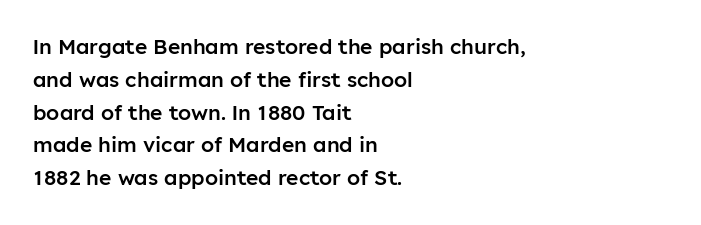
{"italic": "no", "bold": "semi", "underline": "no", "align": "left", "line_spacing": "normal", "line_spacing_ratio": 1.56, "letter_spacing": "normal", "letter_spacing_em": 0.0, "glyph_px": 21}
